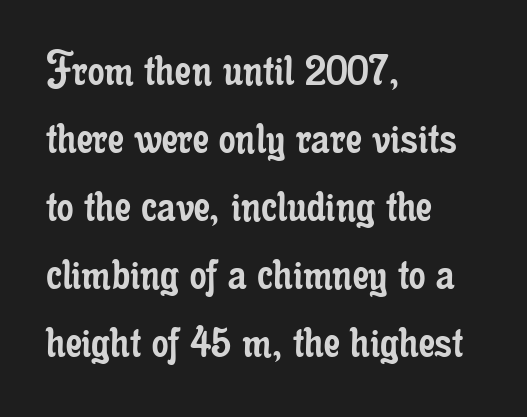
The image shows 52 px regular-weight, condensed serif type, upright; set left-aligned, normal line spacing (1.31x), normal letter spacing, not underlined; low stroke contrast and a small x-height.
